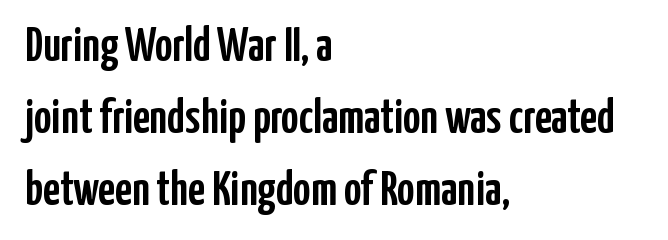
Q: Is the text italic (slanted)? A: No, it is upright.
Q: Is the typeface a serif or a sans-serif typeface? A: Sans-serif.
Q: Is the text underlined? A: No.
Q: How is the paragraph aligned? A: Left-aligned.
Q: Is the spacing between letters normal or unusually wide? A: Normal.
Q: Is the spacing between lines tight, normal or loose? A: Normal.
Q: Width (condensed, normal, or wide)? A: Condensed.
Q: Stroke contrast? A: Low.
Q: x-height? A: Medium.
Q: Monospaced? A: No.
